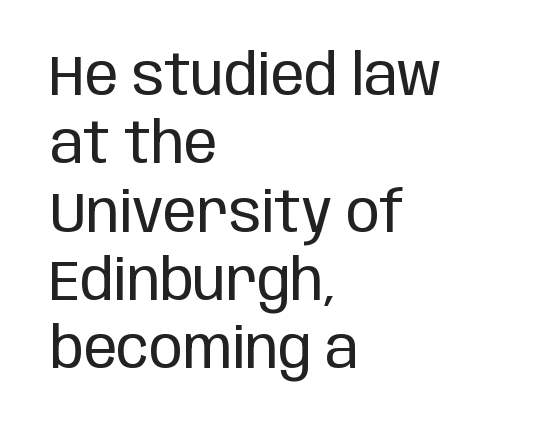
A clean baseline with only descenders dipping below it. Stroke terminals: plain, sans-serif. Honestly, the letter spacing is just normal — you wouldn't notice it. It's the straight-up-and-down kind of type. The letters advance in unequal steps, a hallmark of proportional type.
